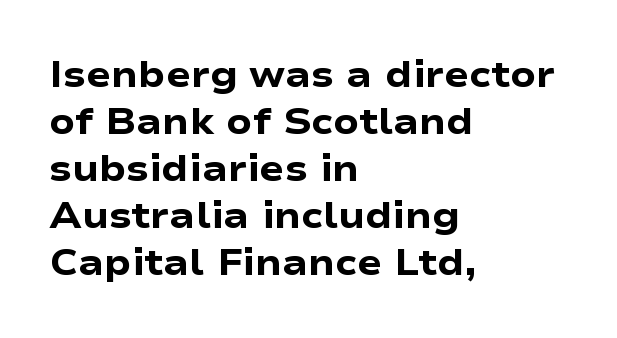
{"serif": "no", "italic": "no", "bold": "yes", "weight": "heavy", "width": "wide", "stroke_contrast": "low", "x_height": "medium", "monospaced": "no", "underline": "no", "align": "left", "line_spacing": "normal", "line_spacing_ratio": 1.27, "letter_spacing": "normal", "letter_spacing_em": 0.0, "glyph_px": 37}
